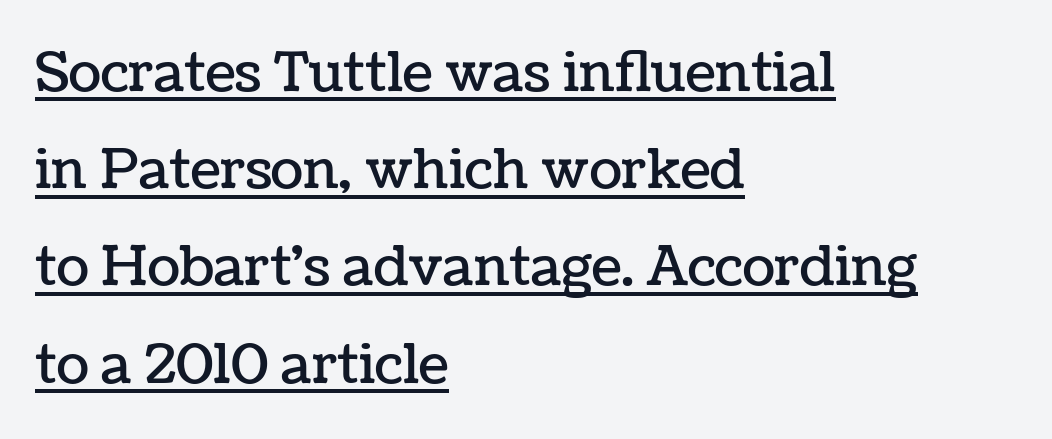
Varying glyph widths throughout — classic text-font behaviour. This is underlined copy, the kind a proofreader might mark for attention. The lettering holds an erect, upright posture throughout. These lines stack with their left ends in a neat column. A typesetter would call this zero additional tracking.
